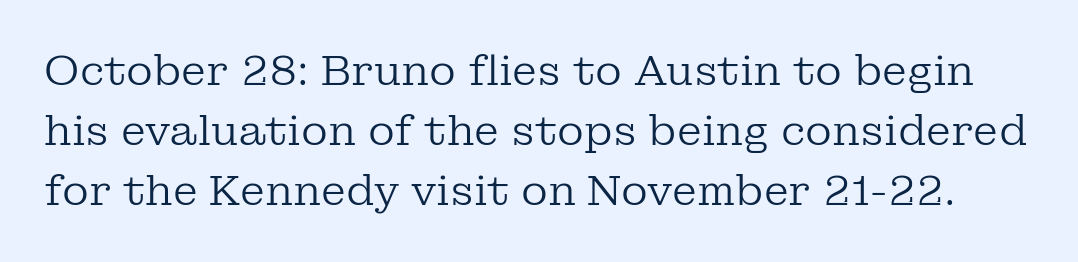
{"serif": "yes", "italic": "no", "bold": "no", "weight": "regular", "width": "normal", "stroke_contrast": "low", "x_height": "medium", "monospaced": "no", "underline": "no", "line_spacing": "normal", "line_spacing_ratio": 1.46, "letter_spacing": "normal", "letter_spacing_em": 0.0, "glyph_px": 41}
